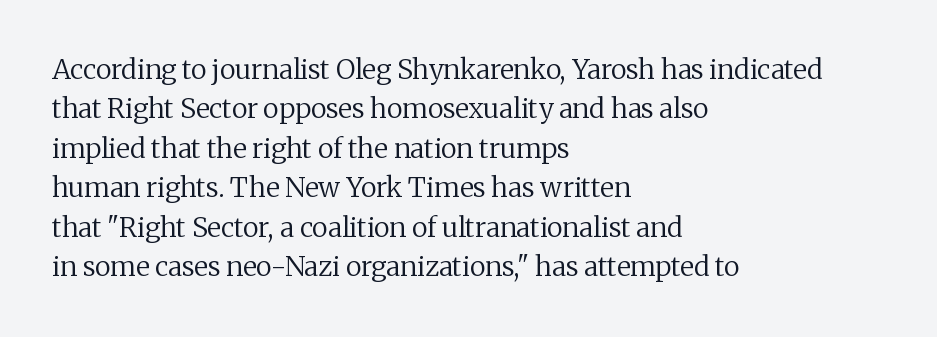
{"italic": "no", "bold": "no", "underline": "no", "align": "left", "line_spacing": "normal", "line_spacing_ratio": 1.46, "letter_spacing": "normal", "letter_spacing_em": 0.0, "glyph_px": 27}
